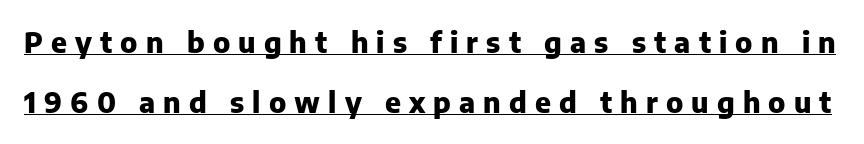
{"serif": "no", "italic": "no", "bold": "yes", "weight": "heavy", "width": "normal", "stroke_contrast": "low", "x_height": "medium", "monospaced": "no", "underline": "yes", "line_spacing": "loose", "line_spacing_ratio": 2.14, "letter_spacing": "wide", "letter_spacing_em": 0.29, "glyph_px": 28}
